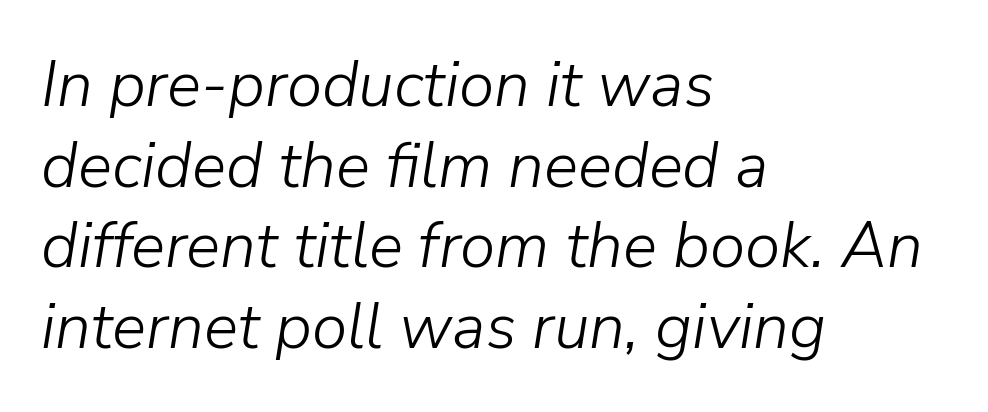
Q: Is the text bold? A: No.
Q: Is the text italic (slanted)? A: Yes, it leans right by about 9 degrees.
Q: Is the text underlined? A: No.
Q: How is the paragraph aligned? A: Left-aligned.
Q: Is the spacing between letters normal or unusually wide? A: Normal.
Q: Is the spacing between lines tight, normal or loose? A: Normal.
Q: Width (condensed, normal, or wide)? A: Normal.
Q: Stroke contrast? A: Low.
Q: x-height? A: Medium.
Q: Monospaced? A: No.
